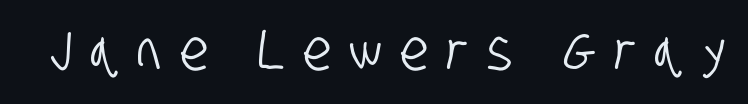
Q: Is the typeface a serif or a sans-serif typeface? A: Sans-serif.
Q: Is the text underlined? A: No.
Q: Is the spacing between letters normal or unusually wide? A: Unusually wide.
Q: Width (condensed, normal, or wide)? A: Condensed.
Q: Stroke contrast? A: Low.
Q: x-height? A: Large.
Q: Monospaced? A: No.
